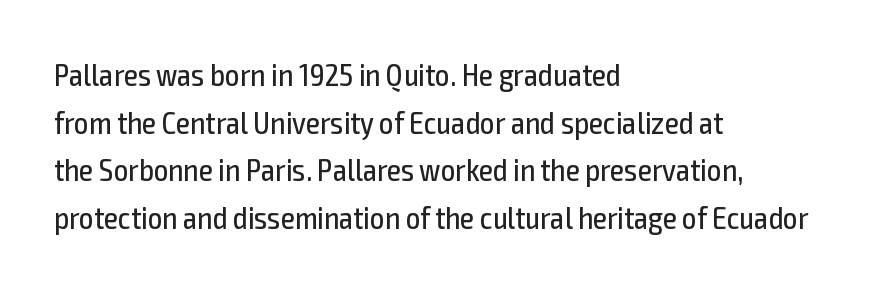
The image shows 32 px regular-weight, condensed sans-serif type, upright; set left-aligned, normal line spacing (1.49x), normal letter spacing, not underlined; a medium x-height.
